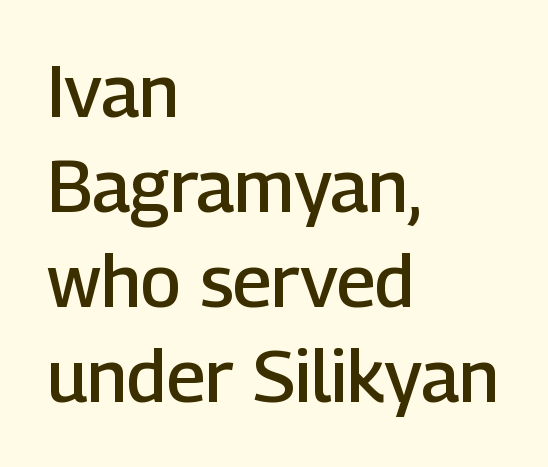
{"serif": "no", "italic": "no", "bold": "semi", "weight": "semibold", "width": "normal", "stroke_contrast": "low", "x_height": "medium", "monospaced": "no", "underline": "no", "align": "left", "line_spacing": "normal", "line_spacing_ratio": 1.32, "letter_spacing": "normal", "letter_spacing_em": 0.0, "glyph_px": 72}
